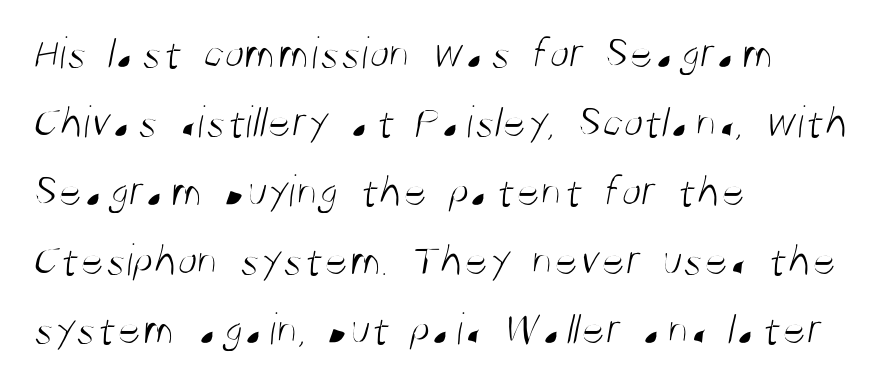
Does the copy run flush right? No — it runs flush left. No word sits above an underline. Stroke terminals: plain, sans-serif. Standard letterfit; no display-style spreading of the glyphs.
